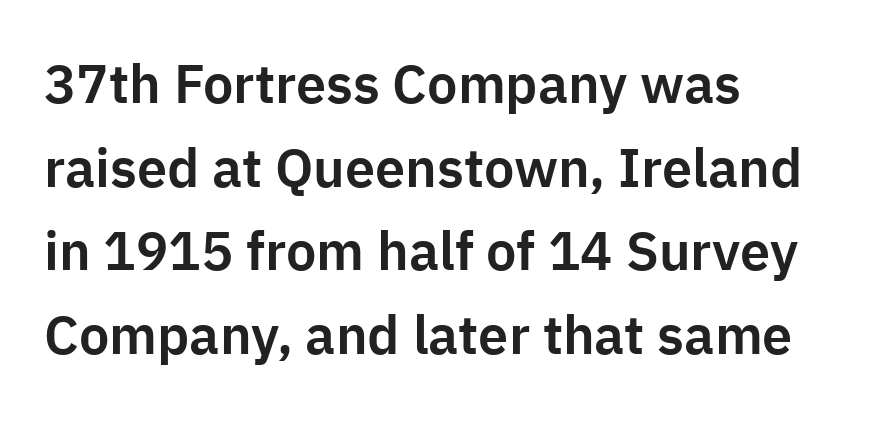
Q: Is the text italic (slanted)? A: No, it is upright.
Q: Is the typeface a serif or a sans-serif typeface? A: Sans-serif.
Q: Is the text underlined? A: No.
Q: How is the paragraph aligned? A: Left-aligned.
Q: Is the spacing between letters normal or unusually wide? A: Normal.
Q: Is the spacing between lines tight, normal or loose? A: Normal.
Q: Width (condensed, normal, or wide)? A: Normal.
Q: Stroke contrast? A: Low.
Q: x-height? A: Medium.
Q: Monospaced? A: No.
